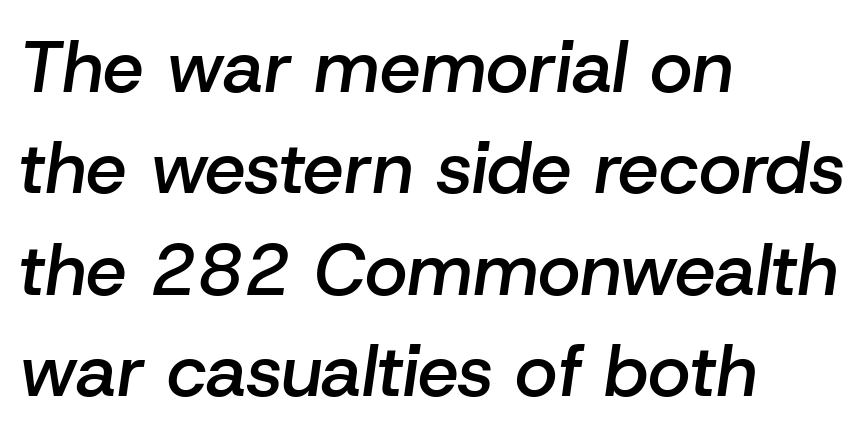
{"italic": "yes", "lean": "right", "slant_degrees": 8, "bold": "semi", "weight": "semibold", "width": "normal", "stroke_contrast": "low", "x_height": "medium", "monospaced": "no", "underline": "no", "align": "left", "line_spacing": "normal", "line_spacing_ratio": 1.39, "letter_spacing": "normal", "letter_spacing_em": 0.0, "glyph_px": 73}
